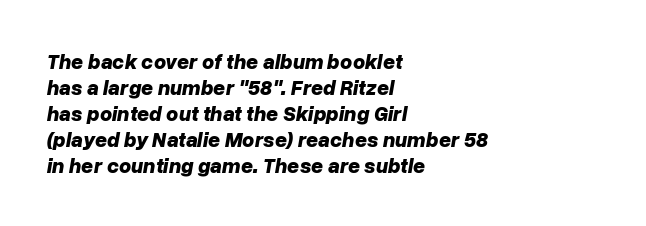
Q: Is the text bold? A: Yes.
Q: Is the text italic (slanted)? A: Yes, it leans right by about 10 degrees.
Q: Is the text underlined? A: No.
Q: How is the paragraph aligned? A: Left-aligned.
Q: Is the spacing between letters normal or unusually wide? A: Normal.
